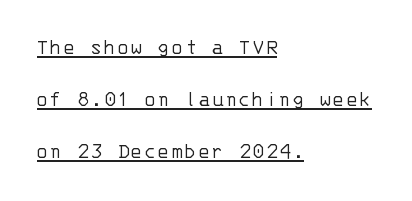
Q: Is the text bold? A: No.
Q: Is the text italic (slanted)? A: No, it is upright.
Q: Is the text underlined? A: Yes.
Q: How is the paragraph aligned? A: Left-aligned.
Q: Is the spacing between lines tight, normal or loose? A: Loose.
